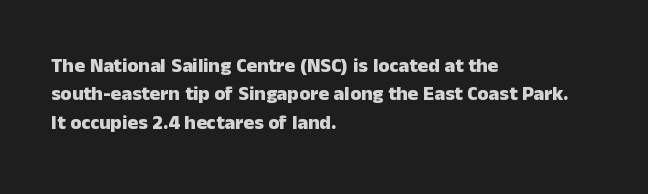
Q: Is the text bold? A: Yes.
Q: Is the text italic (slanted)? A: No, it is upright.
Q: Is the text underlined? A: No.
Q: How is the paragraph aligned? A: Left-aligned.
Q: Is the spacing between letters normal or unusually wide? A: Normal.
Q: Is the spacing between lines tight, normal or loose? A: Normal.
